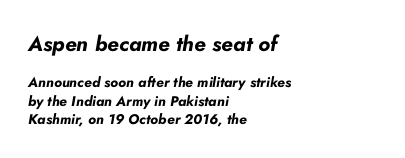
The image shows 21 px bold type, italic (leaning right); set left-aligned, normal line spacing (1.31x), normal letter spacing, not underlined; the first (top) block is 1.5x larger.
